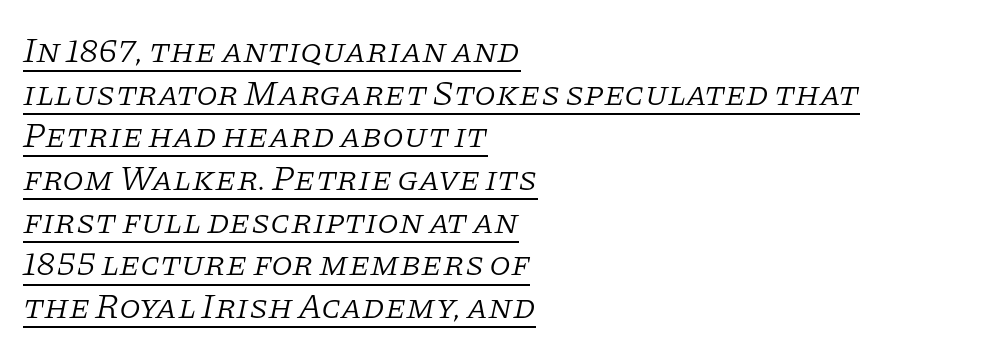
The image shows 35 px light serif type, italic (leaning right); set left-aligned, line spacing 1.22x, normal letter spacing, underlined; low stroke contrast and a large x-height.
